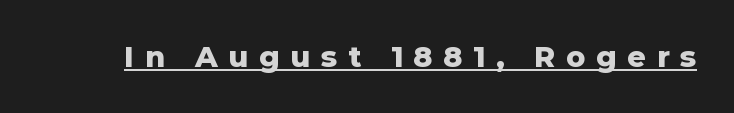
The image shows 29 px heavy sans-serif type, upright; set unusually wide letter spacing (+0.37 em), underlined; low stroke contrast and a medium x-height.
